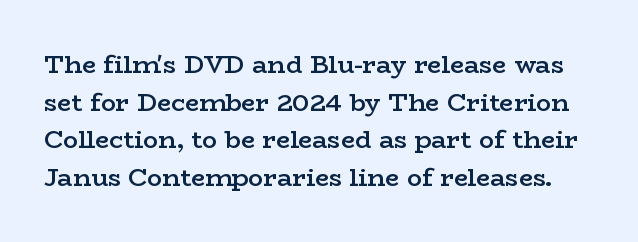
{"italic": "no", "bold": "semi", "underline": "no", "line_spacing": "normal", "line_spacing_ratio": 1.51, "letter_spacing": "normal", "letter_spacing_em": 0.0, "glyph_px": 25}
